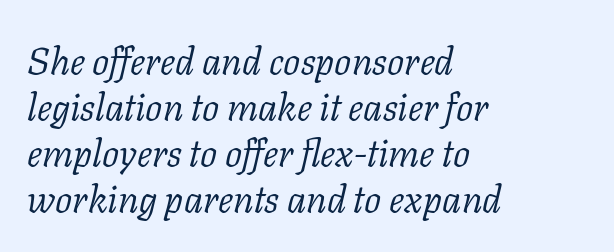
Q: Is the text bold? A: No.
Q: Is the text italic (slanted)? A: Yes, it leans right by about 11 degrees.
Q: Is the typeface a serif or a sans-serif typeface? A: Serif.
Q: Is the text underlined? A: No.
Q: How is the paragraph aligned? A: Left-aligned.
Q: Is the spacing between letters normal or unusually wide? A: Normal.
Q: Width (condensed, normal, or wide)? A: Normal.
Q: Stroke contrast? A: Low.
Q: x-height? A: Medium.
Q: Monospaced? A: No.
